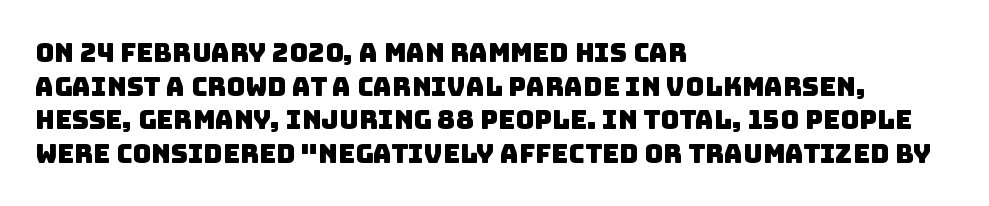
Q: Is the text underlined? A: No.
Q: How is the paragraph aligned? A: Left-aligned.
Q: Is the spacing between letters normal or unusually wide? A: Normal.
Q: Is the spacing between lines tight, normal or loose? A: Normal.
